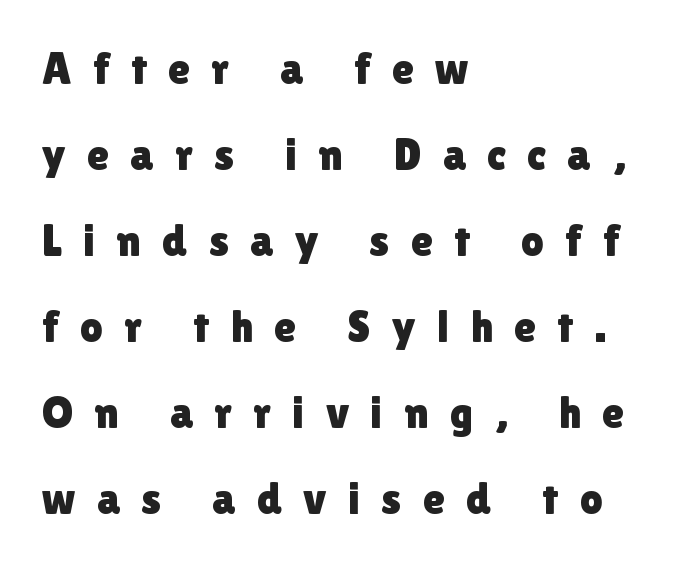
{"serif": "no", "italic": "no", "width": "normal", "x_height": "medium", "monospaced": "no", "underline": "no", "align": "left", "line_spacing": "loose", "line_spacing_ratio": 1.91, "letter_spacing": "wide", "letter_spacing_em": 0.47, "glyph_px": 45}
